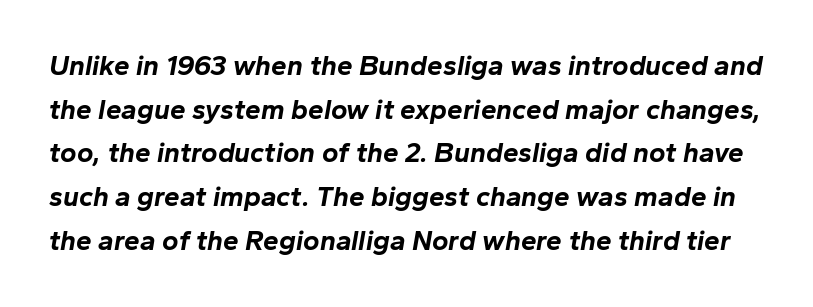
The image shows 28 px bold type, italic (leaning right); set normal line spacing (1.56x), normal letter spacing, not underlined; low stroke contrast and a medium x-height.
